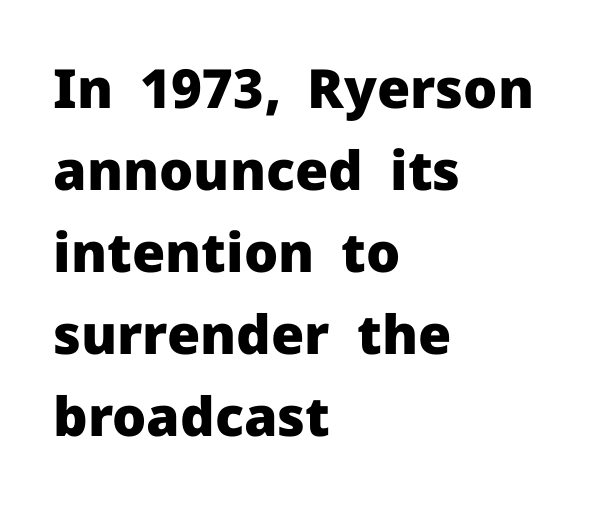
{"serif": "no", "italic": "no", "bold": "yes", "weight": "heavy", "width": "normal", "stroke_contrast": "low", "x_height": "medium", "monospaced": "no", "underline": "no", "align": "left", "line_spacing": "normal", "line_spacing_ratio": 1.52, "letter_spacing": "normal", "letter_spacing_em": 0.0, "glyph_px": 54}
